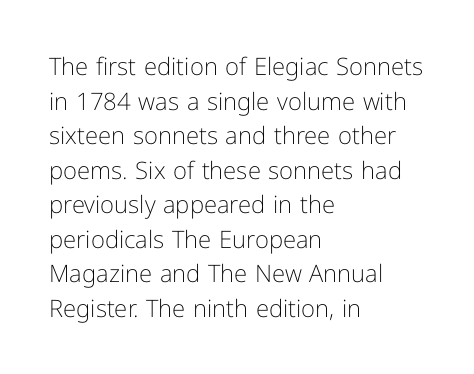
Q: Is the text bold? A: No.
Q: Is the text italic (slanted)? A: No, it is upright.
Q: Is the text underlined? A: No.
Q: How is the paragraph aligned? A: Left-aligned.
Q: Is the spacing between letters normal or unusually wide? A: Normal.
Q: Is the spacing between lines tight, normal or loose? A: Normal.
